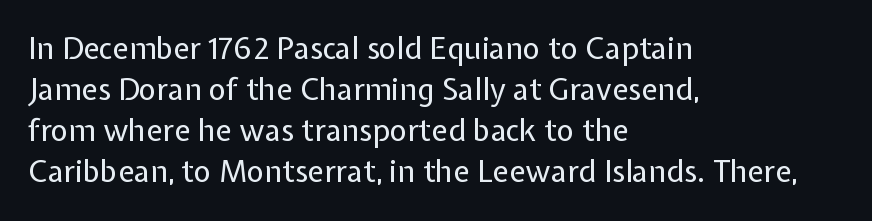
Q: Is the text bold? A: No.
Q: Is the text italic (slanted)? A: No, it is upright.
Q: Is the typeface a serif or a sans-serif typeface? A: Sans-serif.
Q: Is the text underlined? A: No.
Q: How is the paragraph aligned? A: Left-aligned.
Q: Is the spacing between letters normal or unusually wide? A: Normal.
Q: Is the spacing between lines tight, normal or loose? A: Normal.
Q: Width (condensed, normal, or wide)? A: Normal.
Q: Stroke contrast? A: Low.
Q: x-height? A: Medium.
Q: Monospaced? A: No.
